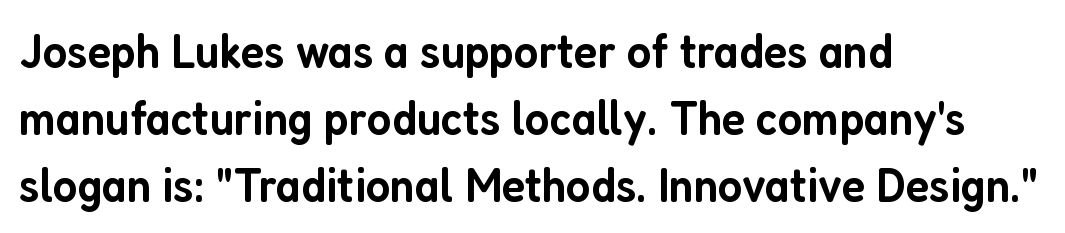
Q: Is the text bold? A: Semi-bold.
Q: Is the text italic (slanted)? A: No, it is upright.
Q: Is the typeface a serif or a sans-serif typeface? A: Sans-serif.
Q: Is the text underlined? A: No.
Q: How is the paragraph aligned? A: Left-aligned.
Q: Is the spacing between letters normal or unusually wide? A: Normal.
Q: Is the spacing between lines tight, normal or loose? A: Normal.
Q: Width (condensed, normal, or wide)? A: Condensed.
Q: Stroke contrast? A: Low.
Q: x-height? A: Medium.
Q: Monospaced? A: No.
